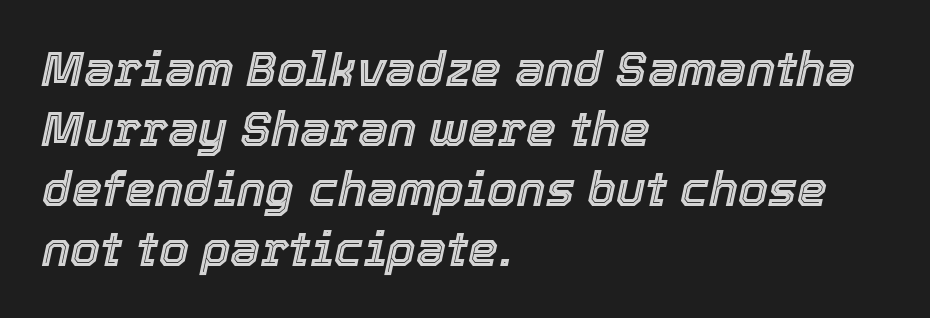
{"italic": "yes", "lean": "right", "slant_degrees": 12, "width": "normal", "x_height": "medium", "monospaced": "no", "underline": "no", "align": "left", "line_spacing": "normal", "line_spacing_ratio": 1.25, "letter_spacing": "normal", "letter_spacing_em": 0.0, "glyph_px": 48}
